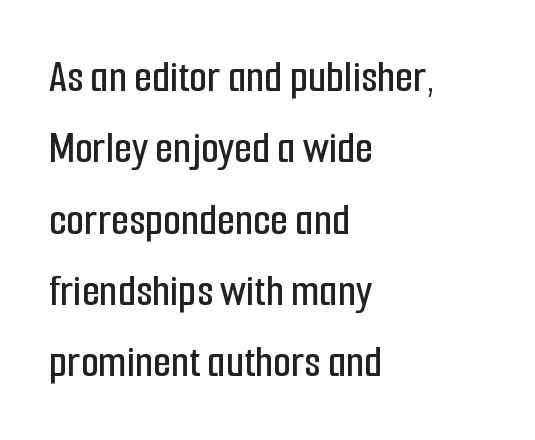
Q: Is the text italic (slanted)? A: No, it is upright.
Q: Is the typeface a serif or a sans-serif typeface? A: Sans-serif.
Q: Is the text underlined? A: No.
Q: How is the paragraph aligned? A: Left-aligned.
Q: Is the spacing between letters normal or unusually wide? A: Normal.
Q: Is the spacing between lines tight, normal or loose? A: Normal.
Q: Width (condensed, normal, or wide)? A: Condensed.
Q: Stroke contrast? A: Low.
Q: x-height? A: Medium.
Q: Monospaced? A: No.
